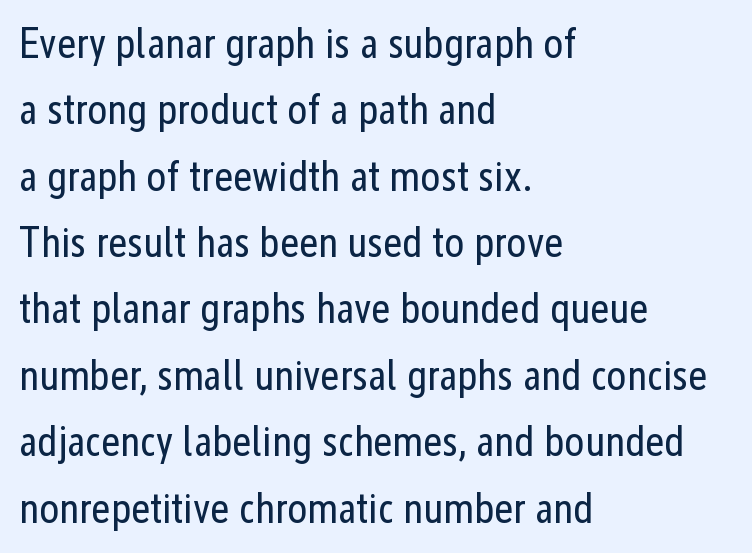
Q: Is the text bold? A: No.
Q: Is the text italic (slanted)? A: No, it is upright.
Q: Is the typeface a serif or a sans-serif typeface? A: Sans-serif.
Q: Is the text underlined? A: No.
Q: How is the paragraph aligned? A: Left-aligned.
Q: Is the spacing between letters normal or unusually wide? A: Normal.
Q: Is the spacing between lines tight, normal or loose? A: Normal.
Q: Width (condensed, normal, or wide)? A: Condensed.
Q: Stroke contrast? A: Low.
Q: x-height? A: Medium.
Q: Monospaced? A: No.
